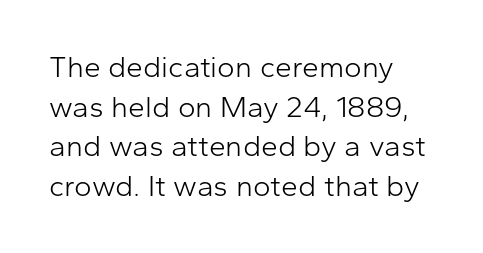
Q: Is the text bold? A: No.
Q: Is the text italic (slanted)? A: No, it is upright.
Q: Is the typeface a serif or a sans-serif typeface? A: Sans-serif.
Q: Is the text underlined? A: No.
Q: How is the paragraph aligned? A: Left-aligned.
Q: Is the spacing between letters normal or unusually wide? A: Normal.
Q: Is the spacing between lines tight, normal or loose? A: Normal.
Q: Width (condensed, normal, or wide)? A: Normal.
Q: Stroke contrast? A: Low.
Q: x-height? A: Medium.
Q: Monospaced? A: No.
